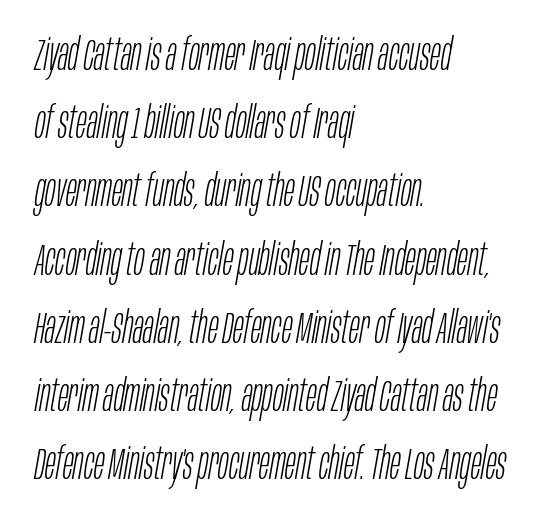
The image shows 44 px light, condensed type, italic (leaning right); set left-aligned, normal line spacing (1.55x), normal letter spacing, not underlined; low stroke contrast and a large x-height.
